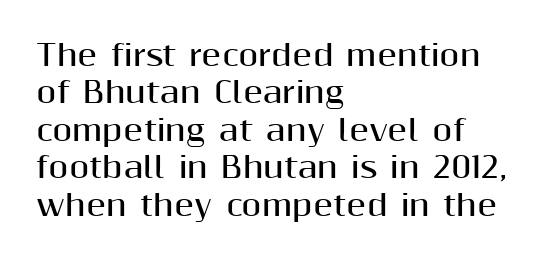
The image shows 29 px bold sans-serif type, upright; set left-aligned, normal line spacing (1.29x), normal letter spacing, not underlined; medium stroke contrast and a medium x-height.
